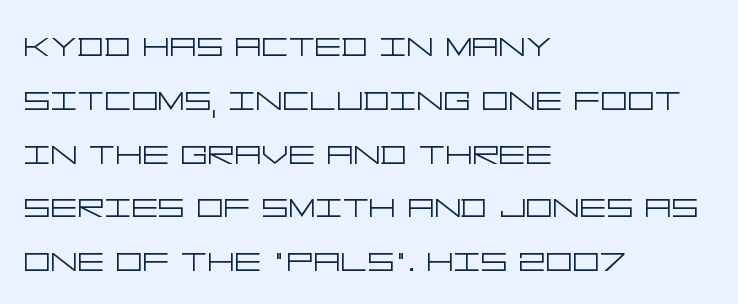
{"serif": "no", "italic": "no", "bold": "no", "weight": "light", "width": "wide", "stroke_contrast": "low", "x_height": "large", "underline": "no", "align": "left", "line_spacing": "normal", "line_spacing_ratio": 1.28, "letter_spacing": "normal", "letter_spacing_em": 0.0, "glyph_px": 42}
